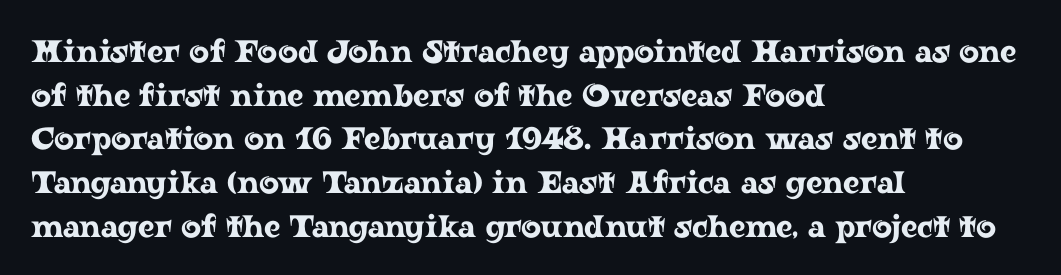
Caption: multi-line text, flush left, ragged right. Character widths vary here, with narrow letters taking less room than wide ones. Note: serifs present on the glyphs. The space between consecutive lines is moderate. Any mark beneath the type? The region is blank. The specimen reads as upright at a glance.
